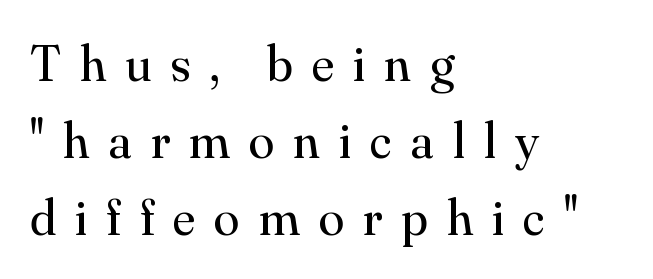
Q: Is the text bold? A: No.
Q: Is the text italic (slanted)? A: No, it is upright.
Q: Is the typeface a serif or a sans-serif typeface? A: Serif.
Q: Is the text underlined? A: No.
Q: How is the paragraph aligned? A: Left-aligned.
Q: Is the spacing between letters normal or unusually wide? A: Unusually wide.
Q: Is the spacing between lines tight, normal or loose? A: Normal.
Q: Width (condensed, normal, or wide)? A: Normal.
Q: Stroke contrast? A: Medium.
Q: x-height? A: Small.
Q: Monospaced? A: No.
